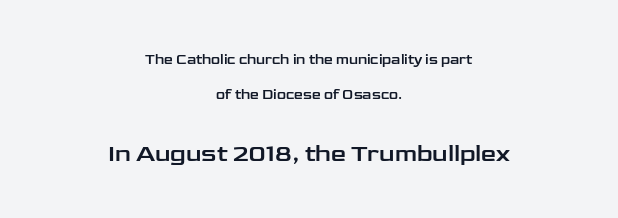
The image shows 24 px text type, upright; set centered, loose line spacing (2.47x), normal letter spacing, not underlined; the second (bottom) block is 1.71x larger.
